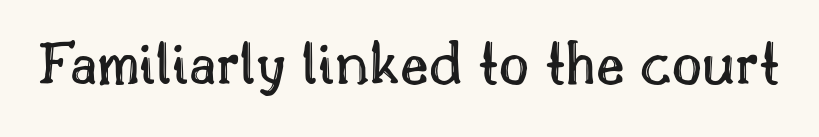
The space beneath each line is pristine and unruled. Italic: no, the glyphs are upright roman. Proportional: the letters do not fall into vertical columns. There is no visible air inserted between adjacent glyphs.
